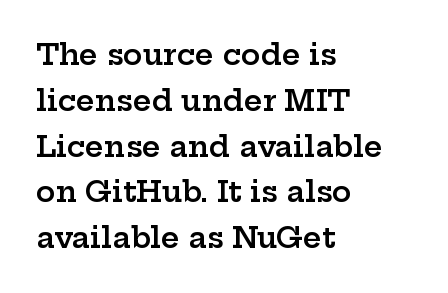
{"serif": "yes", "italic": "no", "bold": "semi", "weight": "semibold", "width": "wide", "stroke_contrast": "low", "x_height": "medium", "monospaced": "no", "underline": "no", "align": "left", "line_spacing": "normal", "line_spacing_ratio": 1.58, "letter_spacing": "normal", "letter_spacing_em": 0.0, "glyph_px": 29}
